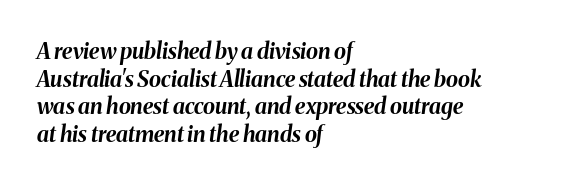
Does extra space separate the letters? No, they use regular spacing. The passage shown leans; its letterforms are oblique. Type without underlining. The passage is arranged the way most books set body copy — flush left. The glyphs have the mass of a bold cut. This block has exactly the height ordinary leading produces.
